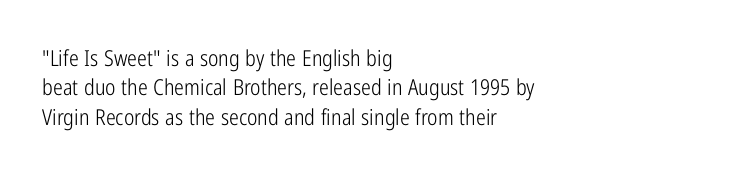
Caption: face not bold, strokes unweighted. Whoever set this chose a conventional vertical rhythm. This sample uses plain, unmodified letter spacing. The lettering stays uniformly vertical, giving the passage a roman look. Rule under the text: the space is simply empty.
